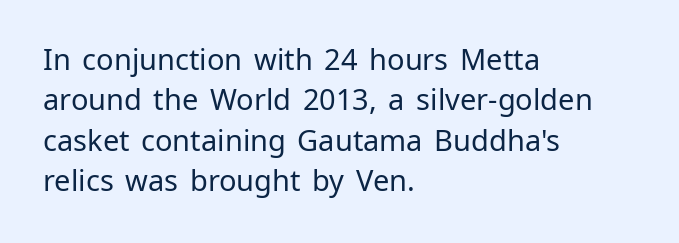
The type is set solid horizontally, with unmodified tracking. The axis of the letterforms is exactly vertical. The letters advance in unequal steps, a hallmark of proportional type. Stroke thickness stays within the range of a standard reading face or lighter. Quick note: interline space is typical.
